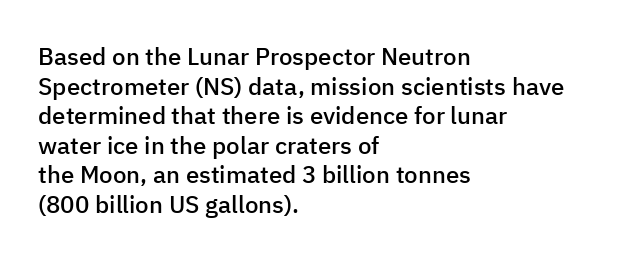
A bare baseline throughout the passage. Compared with a centered layout, this one pins lines to the left instead. This is moderately heavy type, rendered in semibold. The letters sit at their default tracking, neither squeezed nor spread. This sample uses an upright cut, with every glyph sitting square on the baseline.
